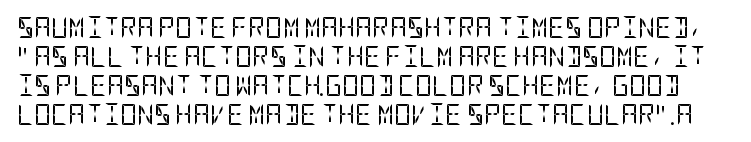
The passage shown is not bold in any degree. Evenly set lines give the paragraph a standard silhouette. Words appear dense and cohesive because spacing is normal. Has an underline been added? It has not. Nope, not italic — everything's standing straight.
